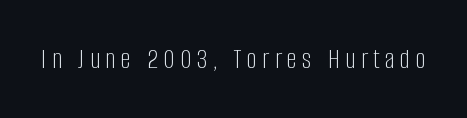
Q: Is the text bold? A: No.
Q: Is the text italic (slanted)? A: No, it is upright.
Q: Is the typeface a serif or a sans-serif typeface? A: Sans-serif.
Q: Is the text underlined? A: No.
Q: Width (condensed, normal, or wide)? A: Condensed.
Q: Stroke contrast? A: Low.
Q: x-height? A: Large.
Q: Monospaced? A: No.
